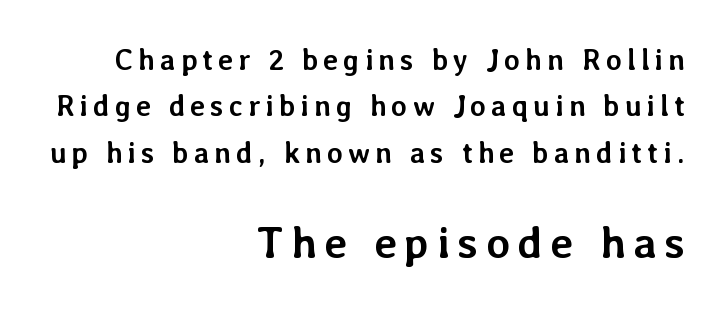
The image shows 44 px semibold type, upright; set right-aligned, normal line spacing (1.6x), not underlined; the second (bottom) block is 1.52x larger; low stroke contrast and a medium x-height.
